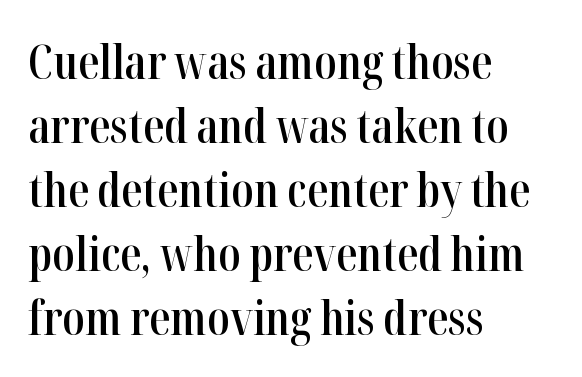
The passage shown is typed in a proportional face where columns would drift. Is the letter spacing exaggerated? No — it looks like the ordinary default. The designer left line spacing at the default. Every letter is mildly thick-stroked: semibold rather than bold.
